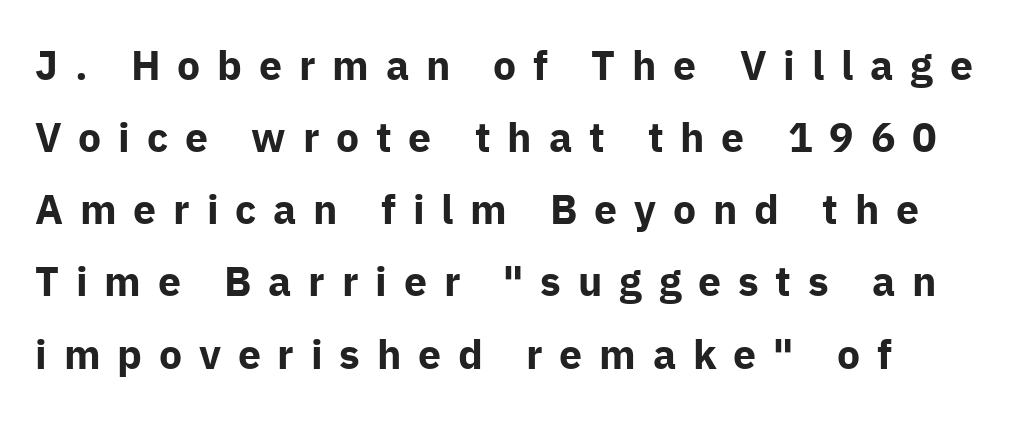
Q: Is the text bold? A: Yes.
Q: Is the text italic (slanted)? A: No, it is upright.
Q: Is the typeface a serif or a sans-serif typeface? A: Sans-serif.
Q: Is the text underlined? A: No.
Q: Is the spacing between letters normal or unusually wide? A: Unusually wide.
Q: Width (condensed, normal, or wide)? A: Normal.
Q: Stroke contrast? A: Low.
Q: x-height? A: Medium.
Q: Monospaced? A: No.
